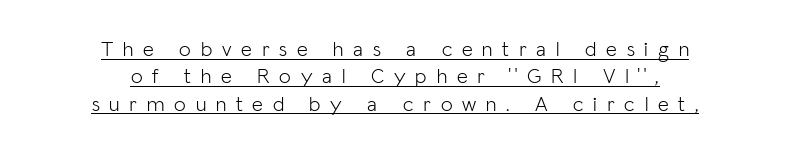
Q: Is the text bold? A: No.
Q: Is the text italic (slanted)? A: No, it is upright.
Q: Is the text underlined? A: Yes.
Q: How is the paragraph aligned? A: Centered.
Q: Is the spacing between letters normal or unusually wide? A: Unusually wide.
Q: Is the spacing between lines tight, normal or loose? A: Normal.
